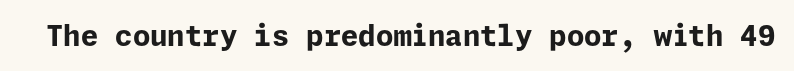
Q: Is the text bold? A: Yes.
Q: Is the text italic (slanted)? A: No, it is upright.
Q: Is the typeface a serif or a sans-serif typeface? A: Sans-serif.
Q: Is the text underlined? A: No.
Q: Is the spacing between letters normal or unusually wide? A: Normal.
Q: Width (condensed, normal, or wide)? A: Normal.
Q: Stroke contrast? A: Low.
Q: x-height? A: Medium.
